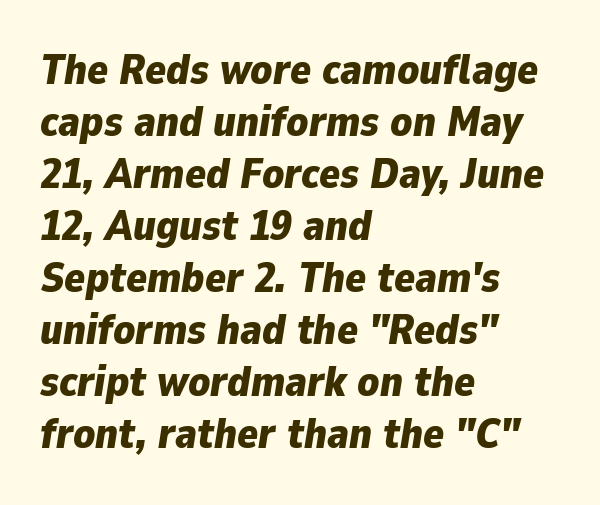
Q: Is the text bold? A: Yes.
Q: Is the text italic (slanted)? A: Yes, it leans right by about 9 degrees.
Q: Is the text underlined? A: No.
Q: How is the paragraph aligned? A: Left-aligned.
Q: Is the spacing between letters normal or unusually wide? A: Normal.
Q: Width (condensed, normal, or wide)? A: Normal.
Q: Stroke contrast? A: Low.
Q: x-height? A: Medium.
Q: Monospaced? A: No.
